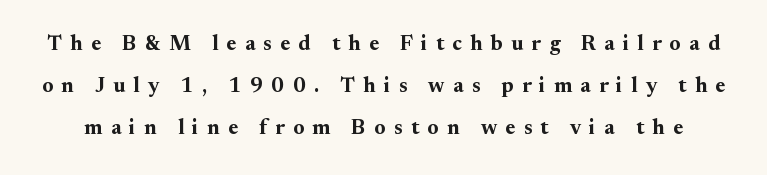
{"italic": "no", "bold": "yes", "underline": "no", "line_spacing": "loose", "line_spacing_ratio": 2.01, "letter_spacing": "wide", "letter_spacing_em": 0.4, "glyph_px": 21}
